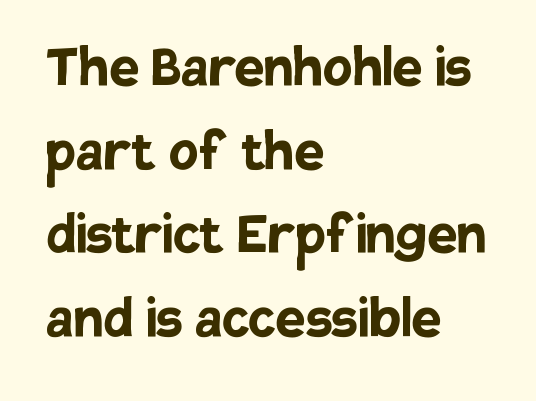
{"serif": "no", "italic": "no", "bold": "yes", "weight": "semibold", "width": "normal", "stroke_contrast": "low", "x_height": "large", "monospaced": "no", "underline": "no", "align": "left", "line_spacing": "normal", "line_spacing_ratio": 1.25, "letter_spacing": "normal", "letter_spacing_em": 0.0, "glyph_px": 67}
